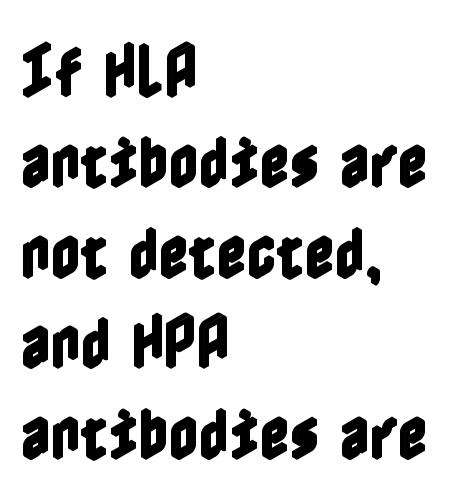
Q: Is the text italic (slanted)? A: No, it is upright.
Q: Is the text underlined? A: No.
Q: How is the paragraph aligned? A: Left-aligned.
Q: Is the spacing between letters normal or unusually wide? A: Normal.
Q: Is the spacing between lines tight, normal or loose? A: Normal.
Q: Width (condensed, normal, or wide)? A: Condensed.
Q: x-height? A: Medium.
